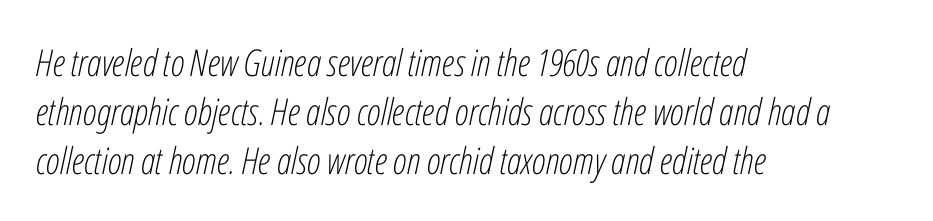
The glyphs look as if they've been sheared to an angle. This block has exactly the height ordinary leading produces. Students, note that the glyphs here touch the page at normal intervals. The passage shown is typed in a proportional face where columns would drift. Where is the straight margin? On the left. The baseline area is clear.
